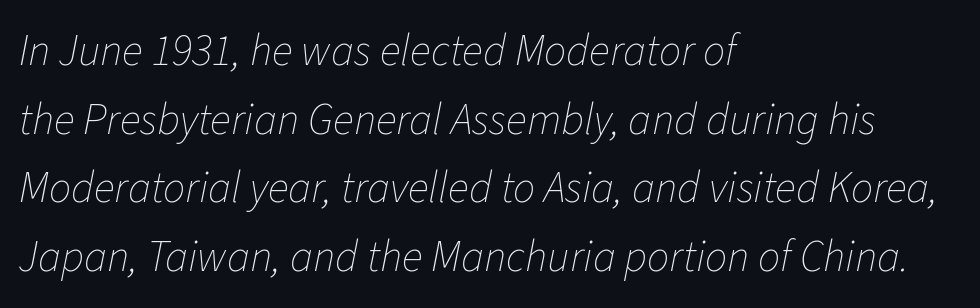
{"italic": "yes", "lean": "right", "slant_degrees": 11, "bold": "no", "weight": "thin", "width": "normal", "stroke_contrast": "low", "x_height": "medium", "monospaced": "no", "underline": "no", "align": "left", "line_spacing": "normal", "line_spacing_ratio": 1.56, "letter_spacing": "normal", "letter_spacing_em": 0.0, "glyph_px": 44}
